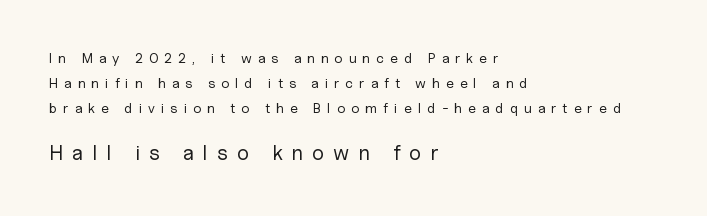
The font's upright variant was chosen for this text. This layout puts the modest block above and the oversized block below. Honestly, the letter spacing is so wide it's the main thing you notice. The weight would be labelled regular, book, light, or lighter still. The rag falls on the right side of this text block.
